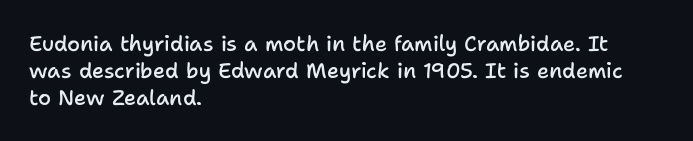
{"italic": "no", "bold": "semi", "underline": "no", "align": "left", "line_spacing": "normal", "line_spacing_ratio": 1.28, "letter_spacing": "normal", "letter_spacing_em": 0.0, "glyph_px": 21}
